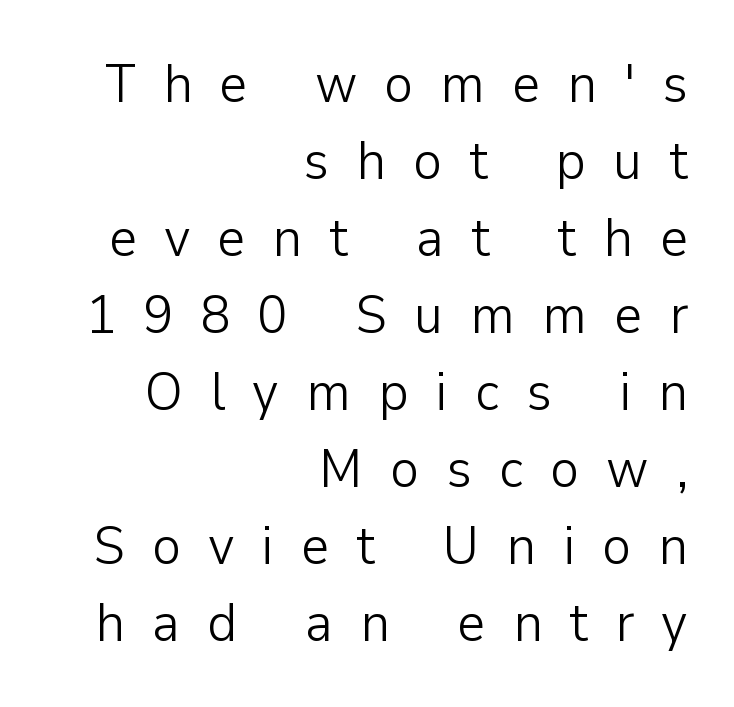
Q: Is the text bold? A: No.
Q: Is the text italic (slanted)? A: No, it is upright.
Q: Is the typeface a serif or a sans-serif typeface? A: Sans-serif.
Q: Is the text underlined? A: No.
Q: How is the paragraph aligned? A: Right-aligned.
Q: Is the spacing between letters normal or unusually wide? A: Unusually wide.
Q: Is the spacing between lines tight, normal or loose? A: Normal.
Q: Width (condensed, normal, or wide)? A: Normal.
Q: Stroke contrast? A: Low.
Q: x-height? A: Medium.
Q: Monospaced? A: No.
